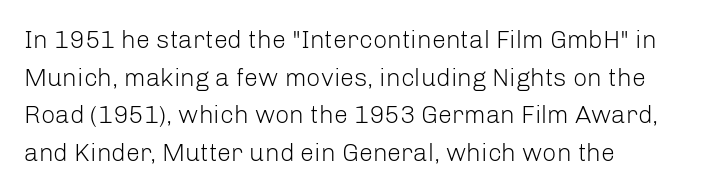
The image shows 25 px text type, upright; set left-aligned, normal line spacing (1.51x), normal letter spacing, not underlined.
